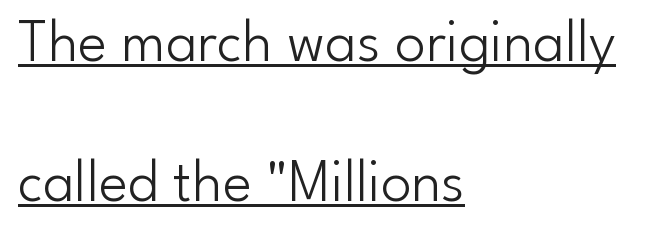
{"serif": "no", "italic": "no", "bold": "no", "weight": "light", "width": "normal", "stroke_contrast": "low", "x_height": "small", "monospaced": "no", "underline": "yes", "align": "left", "line_spacing": "loose", "line_spacing_ratio": 2.29, "letter_spacing": "normal", "letter_spacing_em": 0.0, "glyph_px": 61}
